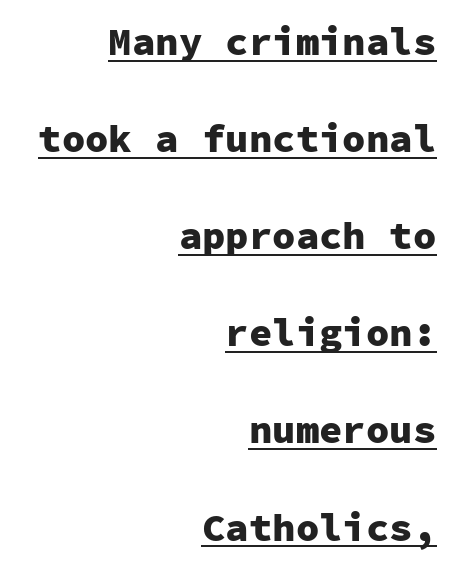
The image shows 39 px heavy sans-serif type, upright, monospaced; set right-aligned, loose line spacing (2.49x), normal letter spacing, underlined; low stroke contrast and a medium x-height.
